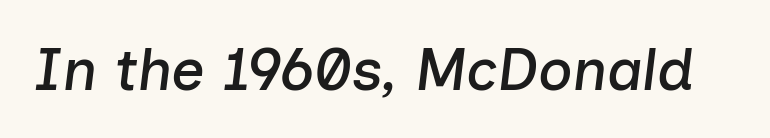
The image shows 59 px text type, italic (leaning right); set normal letter spacing, not underlined; low stroke contrast and a medium x-height.
